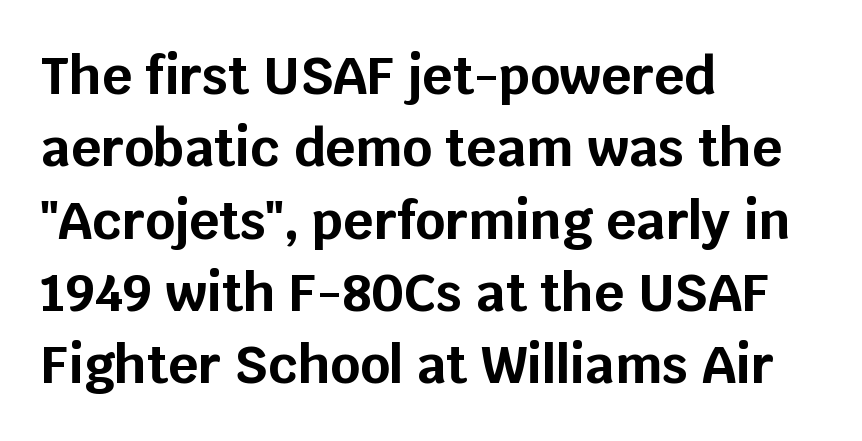
Q: Is the text bold? A: Yes.
Q: Is the text italic (slanted)? A: No, it is upright.
Q: Is the typeface a serif or a sans-serif typeface? A: Sans-serif.
Q: Is the text underlined? A: No.
Q: How is the paragraph aligned? A: Left-aligned.
Q: Is the spacing between letters normal or unusually wide? A: Normal.
Q: Is the spacing between lines tight, normal or loose? A: Normal.
Q: Width (condensed, normal, or wide)? A: Normal.
Q: Stroke contrast? A: Low.
Q: x-height? A: Large.
Q: Monospaced? A: No.
